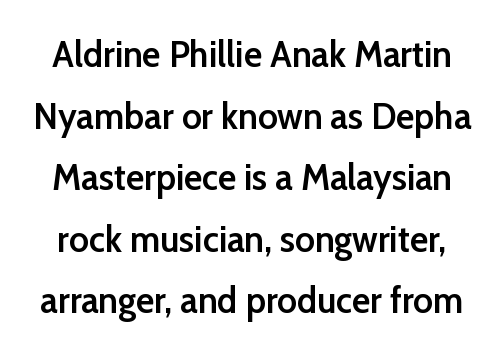
The image shows 38 px semibold sans-serif type, upright; set normal line spacing (1.62x), normal letter spacing, not underlined; low stroke contrast and a medium x-height.
